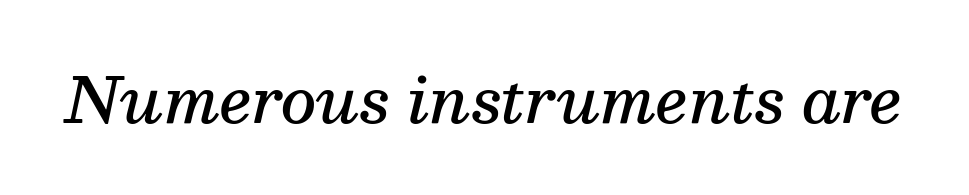
Q: Is the text bold? A: Semi-bold.
Q: Is the text italic (slanted)? A: Yes, it leans right by about 13 degrees.
Q: Is the typeface a serif or a sans-serif typeface? A: Serif.
Q: Is the text underlined? A: No.
Q: Is the spacing between letters normal or unusually wide? A: Normal.
Q: Width (condensed, normal, or wide)? A: Normal.
Q: Stroke contrast? A: Medium.
Q: x-height? A: Medium.
Q: Monospaced? A: No.
